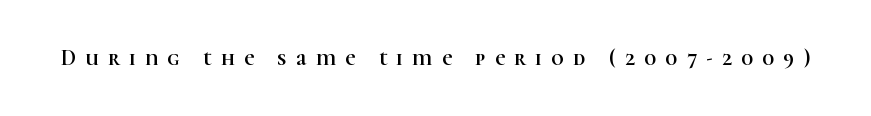
Short note: letters widely spaced. Characters remain perfectly vertical along every line. The strip under each line holds only bare page.
